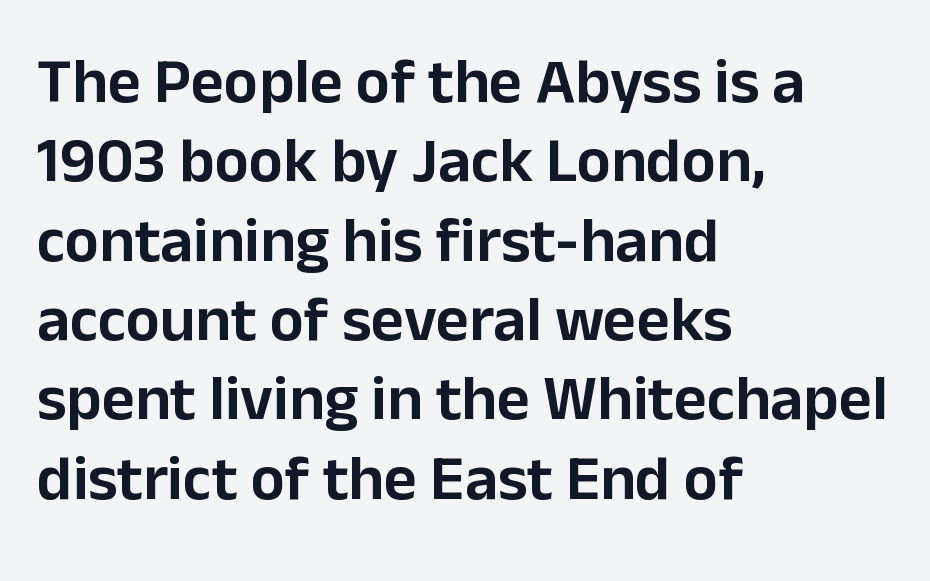
The image shows 64 px sans-serif type, upright; set left-aligned, line spacing 1.24x, normal letter spacing, not underlined; low stroke contrast and a medium x-height.
